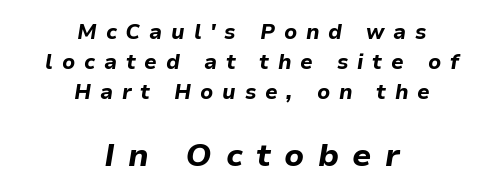
{"italic": "yes", "lean": "right", "slant_degrees": 9, "bold": "yes", "weight": "bold", "width": "normal", "stroke_contrast": "low", "x_height": "medium", "monospaced": "no", "underline": "no", "align": "center", "line_spacing": "normal", "line_spacing_ratio": 1.43, "letter_spacing": "wide", "letter_spacing_em": 0.42, "larger_block": "second", "size_ratio": 1.52, "glyph_px": 32}
